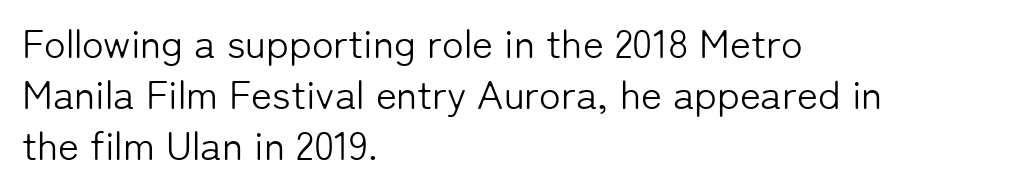
{"serif": "no", "italic": "no", "bold": "no", "weight": "light", "width": "normal", "stroke_contrast": "low", "x_height": "medium", "monospaced": "no", "underline": "no", "align": "left", "line_spacing": "normal", "line_spacing_ratio": 1.28, "letter_spacing": "normal", "letter_spacing_em": 0.0, "glyph_px": 40}
